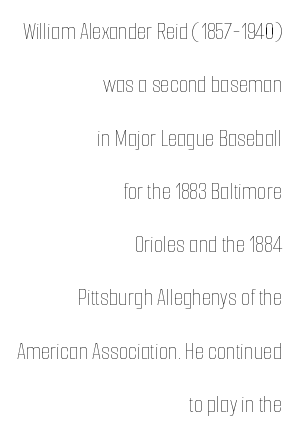
{"italic": "no", "bold": "no", "underline": "no", "align": "right", "line_spacing": "loose", "line_spacing_ratio": 2.22, "letter_spacing": "normal", "letter_spacing_em": 0.0, "glyph_px": 24}
